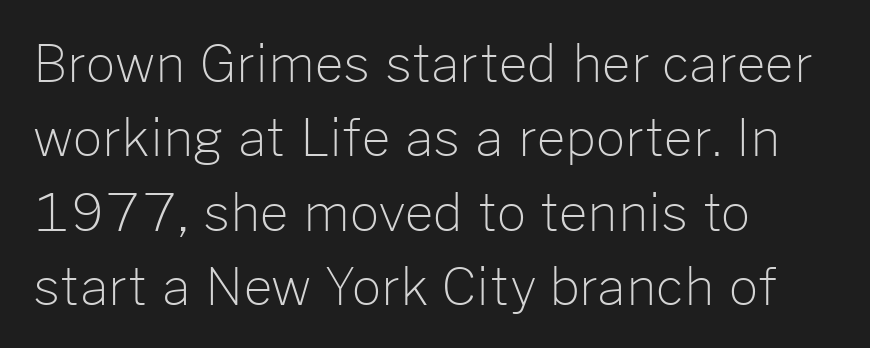
The image shows 51 px light sans-serif type, upright; set left-aligned, normal line spacing (1.46x), normal letter spacing, not underlined; low stroke contrast and a medium x-height.
